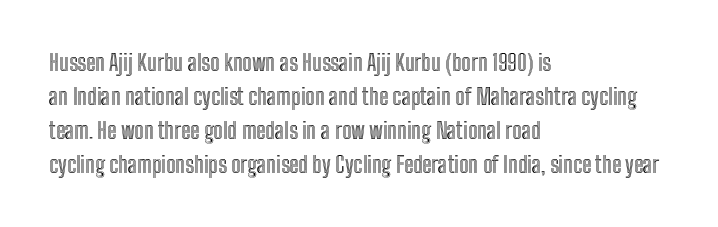
{"italic": "no", "underline": "no", "align": "left", "line_spacing": "normal", "line_spacing_ratio": 1.54, "letter_spacing": "normal", "letter_spacing_em": 0.0, "glyph_px": 22}
